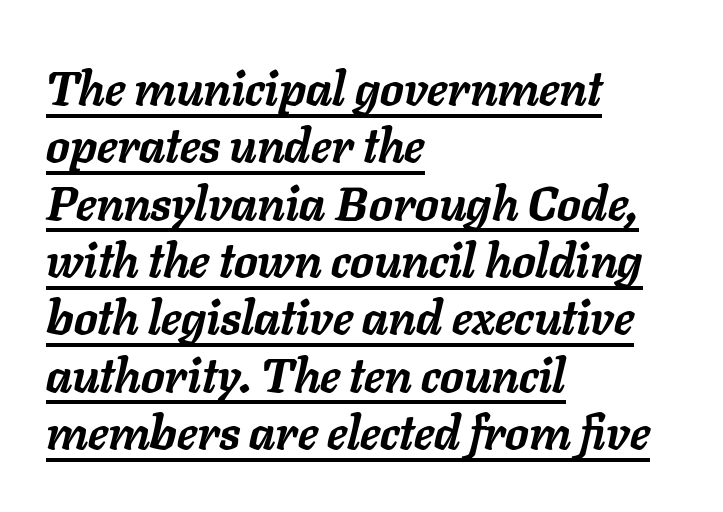
{"italic": "yes", "lean": "right", "slant_degrees": 11, "bold": "yes", "weight": "semibold", "width": "normal", "stroke_contrast": "low", "x_height": "medium", "monospaced": "no", "underline": "yes", "align": "left", "line_spacing_ratio": 1.22, "letter_spacing": "normal", "letter_spacing_em": 0.0, "glyph_px": 47}
